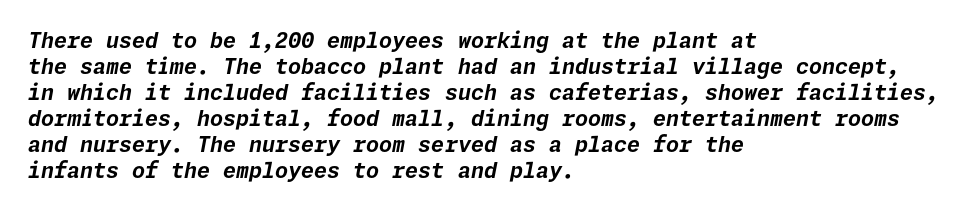
The passage shown has conventional tracking throughout. Every character sits at an angle, as italics do. Descenders hang freely into open space. This rendering uses left alignment, leaving the right contour irregular.
